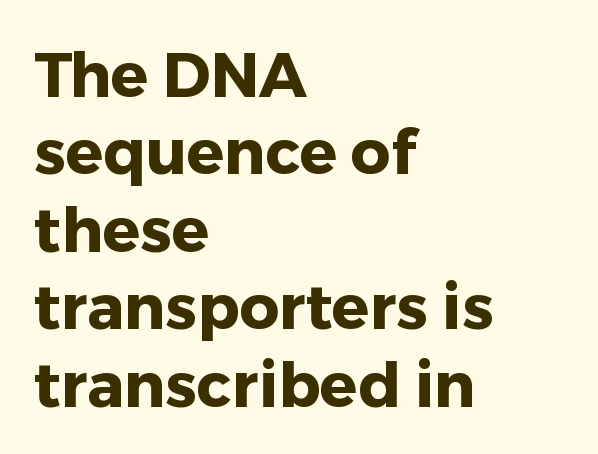
{"serif": "no", "italic": "no", "bold": "yes", "weight": "heavy", "width": "normal", "stroke_contrast": "low", "x_height": "medium", "monospaced": "no", "underline": "no", "align": "left", "line_spacing": "normal", "line_spacing_ratio": 1.25, "letter_spacing": "normal", "letter_spacing_em": 0.0, "glyph_px": 62}
